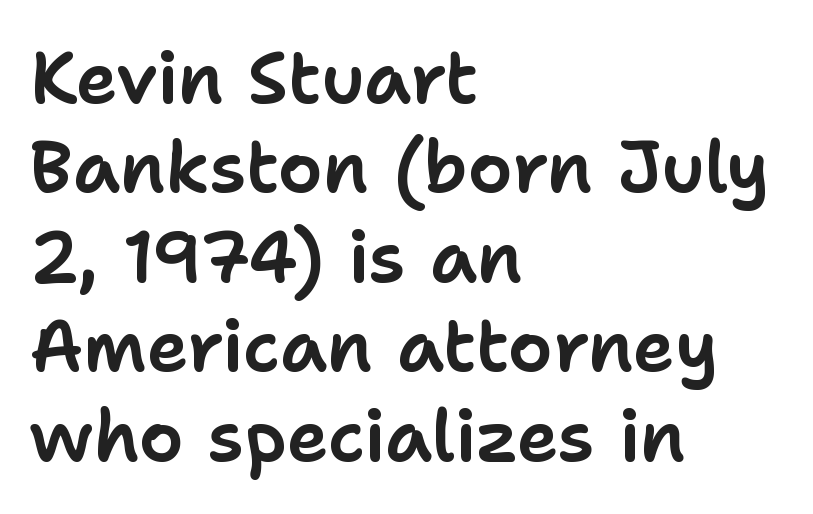
{"serif": "no", "italic": "no", "width": "normal", "stroke_contrast": "low", "x_height": "medium", "monospaced": "no", "underline": "no", "align": "left", "line_spacing": "normal", "line_spacing_ratio": 1.26, "letter_spacing": "normal", "letter_spacing_em": 0.0, "glyph_px": 71}
